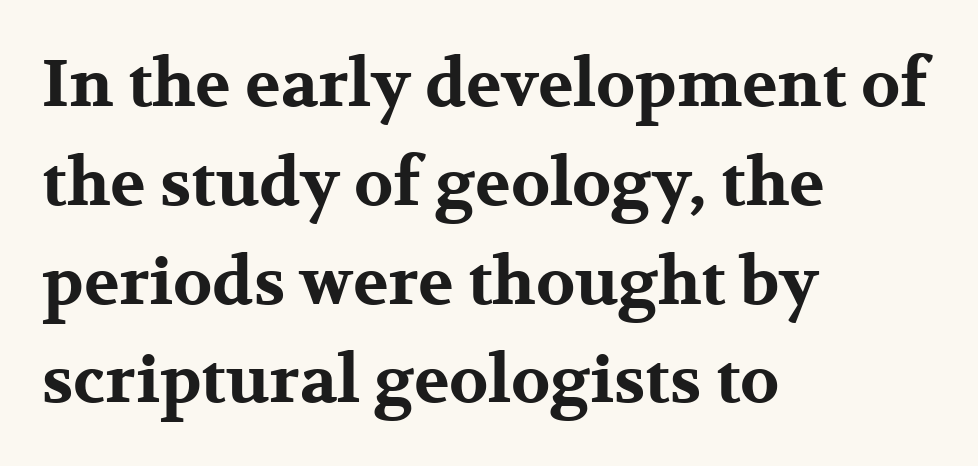
Descenders are the only things crossing below the line. The text block is weighted toward the left margin, trailing off unevenly rightward. Classification — serif. Varying glyph widths throughout — classic text-font behaviour. These lines carry a lot of weight — the face is fully bold. Designer's note — italics off, roman on.
